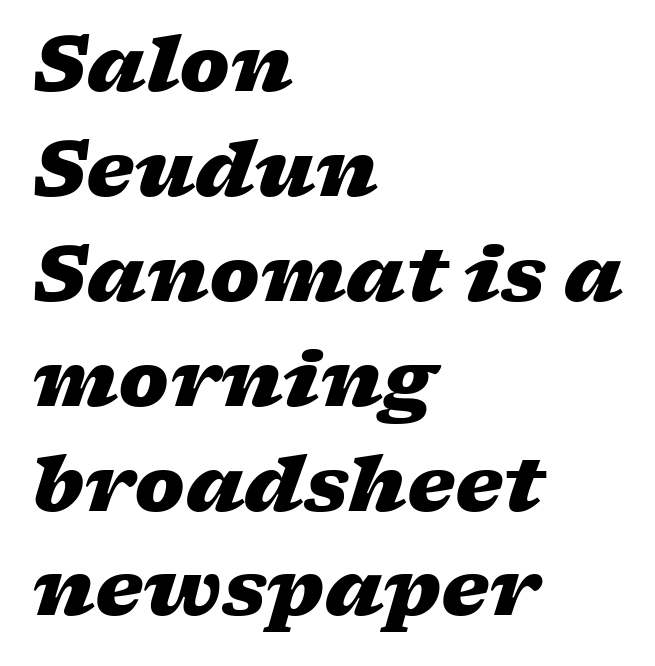
{"italic": "yes", "lean": "right", "slant_degrees": 17, "bold": "yes", "weight": "heavy", "width": "wide", "stroke_contrast": "low", "x_height": "medium", "monospaced": "no", "underline": "no", "align": "left", "line_spacing": "normal", "line_spacing_ratio": 1.38, "letter_spacing": "normal", "letter_spacing_em": 0.0, "glyph_px": 76}
